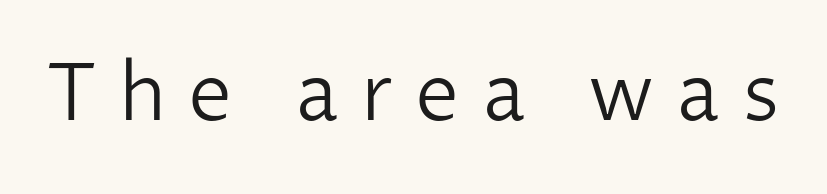
{"serif": "no", "italic": "no", "bold": "no", "weight": "light", "width": "normal", "stroke_contrast": "low", "x_height": "medium", "monospaced": "no", "underline": "no", "letter_spacing": "wide", "letter_spacing_em": 0.28, "glyph_px": 79}
